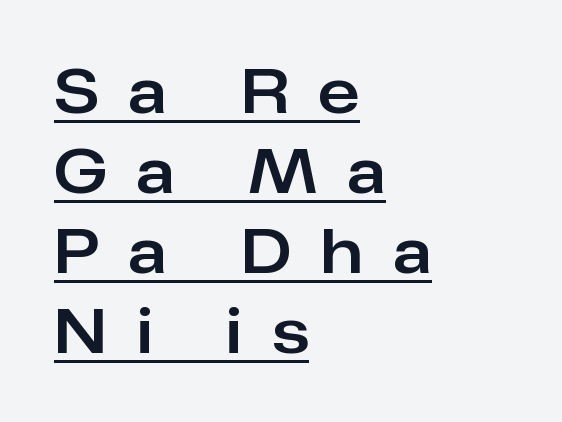
Q: Is the text italic (slanted)? A: No, it is upright.
Q: Is the typeface a serif or a sans-serif typeface? A: Sans-serif.
Q: Is the text underlined? A: Yes.
Q: How is the paragraph aligned? A: Left-aligned.
Q: Is the spacing between letters normal or unusually wide? A: Unusually wide.
Q: Is the spacing between lines tight, normal or loose? A: Normal.
Q: Width (condensed, normal, or wide)? A: Normal.
Q: Stroke contrast? A: Low.
Q: x-height? A: Medium.
Q: Monospaced? A: No.
